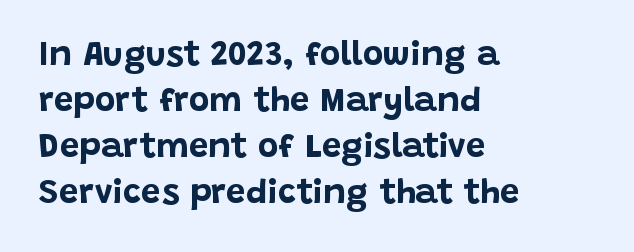
Letter spacing: default. Do the characters align in a grid? No, the font is proportional. The leading is moderate, giving the passage an even texture. The words here are not underlined.
